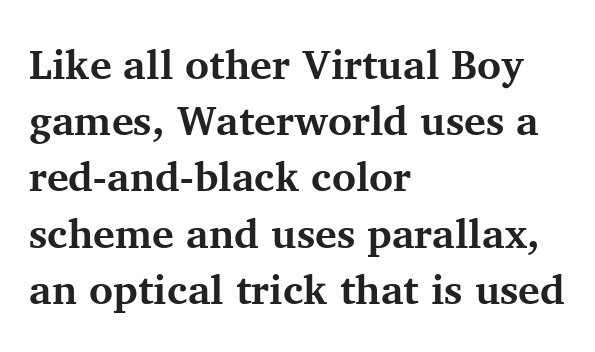
The image shows 41 px bold serif type, upright; set left-aligned, normal line spacing (1.37x), normal letter spacing, not underlined; medium stroke contrast and a medium x-height.
